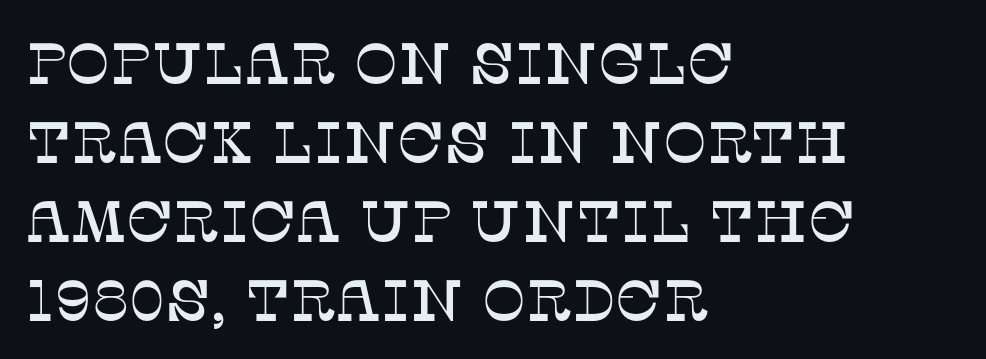
{"serif": "yes", "italic": "no", "width": "normal", "stroke_contrast": "low", "x_height": "large", "monospaced": "no", "underline": "no", "align": "left", "line_spacing": "normal", "line_spacing_ratio": 1.36, "letter_spacing": "normal", "letter_spacing_em": 0.0, "glyph_px": 58}
